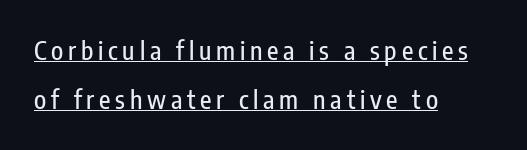
{"italic": "no", "underline": "yes", "align": "left", "line_spacing": "loose", "line_spacing_ratio": 1.97, "glyph_px": 25}
